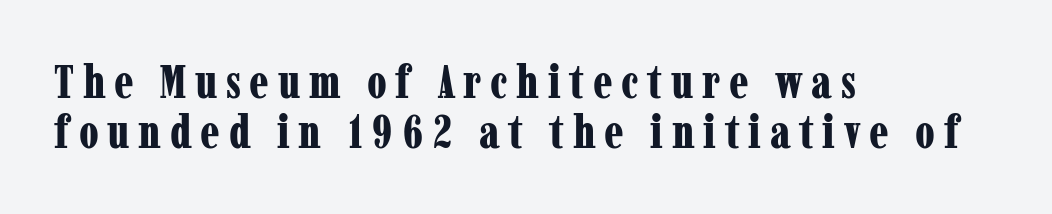
{"serif": "yes", "italic": "no", "bold": "yes", "weight": "bold", "width": "condensed", "stroke_contrast": "low", "x_height": "medium", "monospaced": "no", "underline": "no", "align": "left", "line_spacing": "tight", "line_spacing_ratio": 1.08, "glyph_px": 46}
